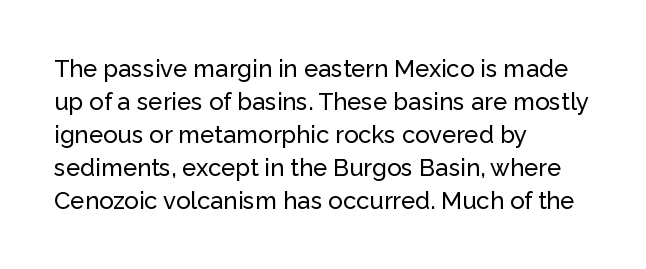
{"italic": "no", "underline": "no", "align": "left", "line_spacing": "normal", "line_spacing_ratio": 1.37, "letter_spacing": "normal", "letter_spacing_em": 0.0, "glyph_px": 24}
